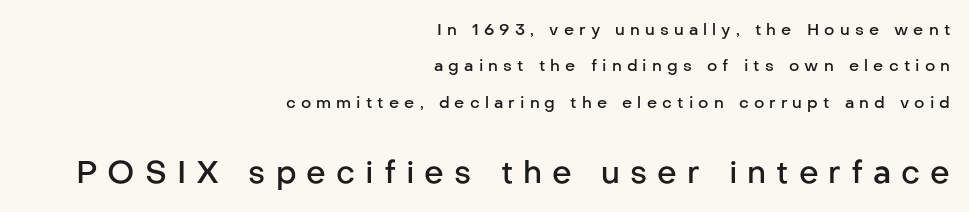
The image shows 31 px semibold sans-serif type, upright; set right-aligned, loose line spacing (2.28x), unusually wide letter spacing (+0.32 em), not underlined; the second (bottom) block is 1.94x larger; low stroke contrast and a medium x-height.
